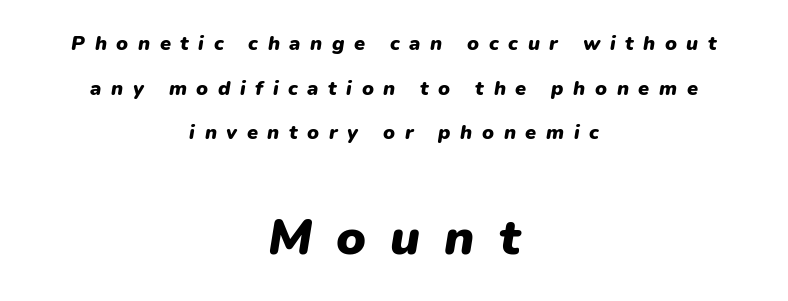
You'd pick this weight for a headline — it's a proper bold. A clean baseline with only descenders dipping below it. Every row of glyphs is offset so its center matches the block's center. Typesetter's note — lower block bumped up in size, upper block left smaller. The passage shown is typed in a proportional face where columns would drift.
